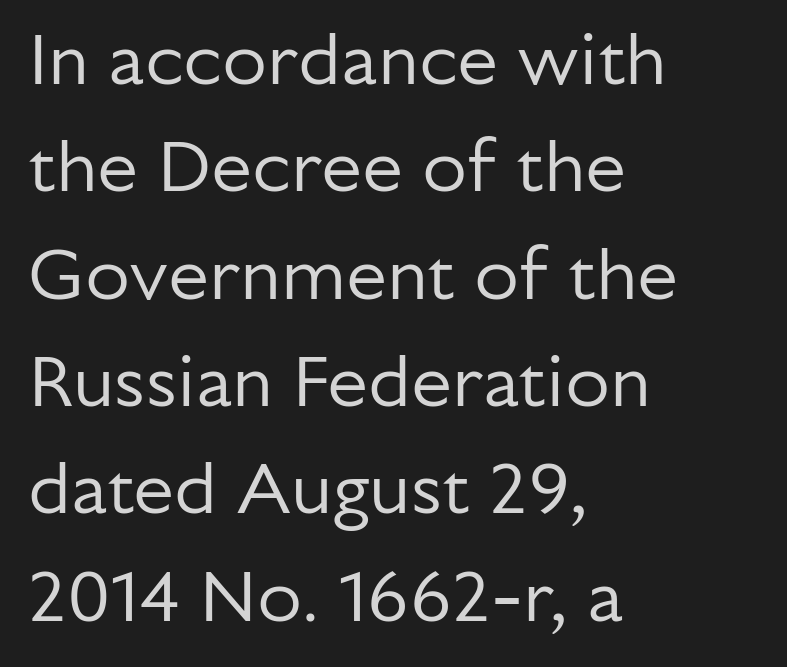
Nope, no serifs anywhere on these letters. The letters advance in unequal steps, a hallmark of proportional type. Letters have the restrained weight of plain body copy at most. The baseline area is clear.
